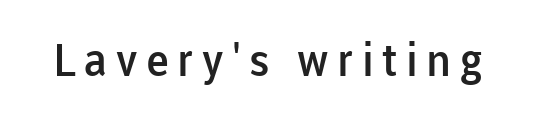
Semibold letterforms, between regular and bold. Proportional: the letters do not fall into vertical columns. Upright lettering throughout. The glyphs in this specimen are sans serif. The foot of each line stays bare and open.
